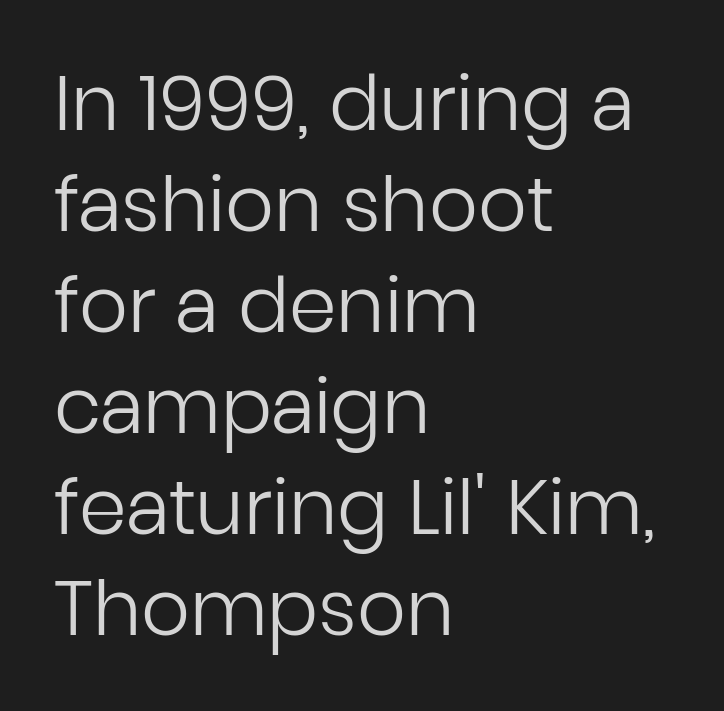
Q: Is the text bold? A: No.
Q: Is the text italic (slanted)? A: No, it is upright.
Q: Is the typeface a serif or a sans-serif typeface? A: Sans-serif.
Q: Is the text underlined? A: No.
Q: How is the paragraph aligned? A: Left-aligned.
Q: Is the spacing between letters normal or unusually wide? A: Normal.
Q: Is the spacing between lines tight, normal or loose? A: Normal.
Q: Width (condensed, normal, or wide)? A: Normal.
Q: Stroke contrast? A: Low.
Q: x-height? A: Medium.
Q: Monospaced? A: No.
